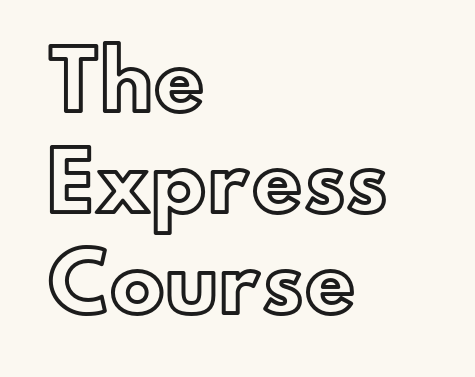
The image shows 79 px text type, upright; set left-aligned, normal line spacing (1.28x), normal letter spacing, not underlined; a small x-height.
